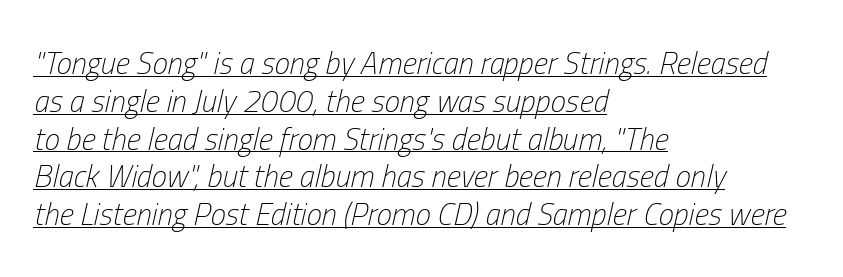
No chunkiness to these letters — they're not bold. You can tell it's italic because the verticals aren't actually vertical. Letter spacing: default. Proportional: the letters do not fall into vertical columns. This sample is left-justified, so line endings fall wherever the words run out. The specimen includes a rule beneath the text block's lines.
